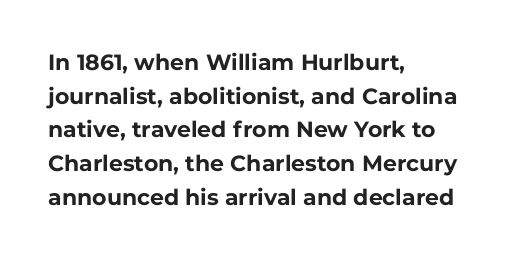
This sample is left-justified, so line endings fall wherever the words run out. Ascenders rise straight up at ninety degrees. Notice how descenders clear the ascenders below comfortably — that's standard leading. Is the type bold? Yes — the strokes are clearly thick and heavy.
